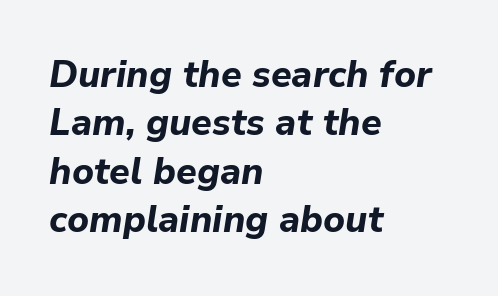
The letters advance in unequal steps, a hallmark of proportional type. I'd describe the lettering as bold — thick and assertive. Rendered with sloped, italic letterforms. Observe the ordinary spacing: letters are neighbours, not strangers. The foot of each line stays bare and open.
